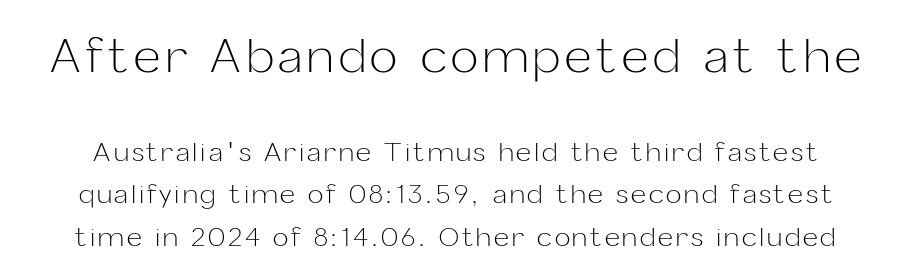
{"serif": "no", "italic": "no", "bold": "no", "weight": "light", "width": "normal", "stroke_contrast": "low", "x_height": "medium", "monospaced": "no", "underline": "no", "line_spacing": "normal", "line_spacing_ratio": 1.63, "larger_block": "first", "size_ratio": 1.77, "glyph_px": 46}
